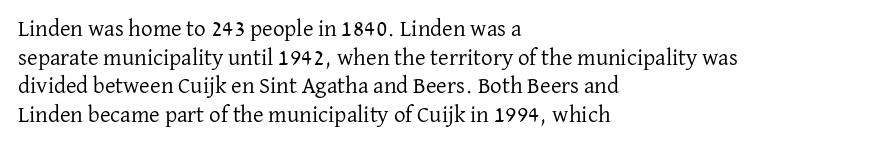
The lines sit at an ordinary, default distance from one another. The text block is weighted toward the left margin, trailing off unevenly rightward. Tracking value appears to be zero — textbook default spacing. Has an underline been added? It has not. Stroke mass is kept to a normal reading level or below.
